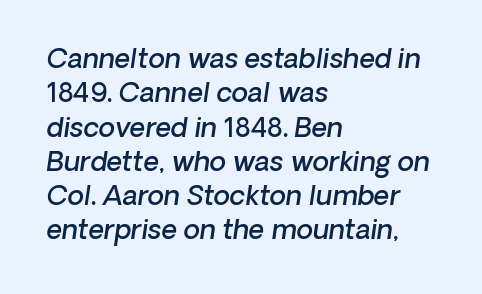
The image shows 27 px text type, italic (leaning right); set left-aligned, normal line spacing (1.27x), normal letter spacing, not underlined.
